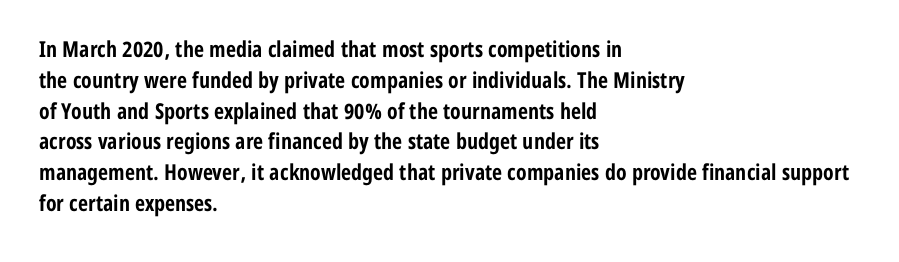
{"italic": "no", "bold": "yes", "underline": "no", "align": "left", "line_spacing": "normal", "line_spacing_ratio": 1.4, "letter_spacing": "normal", "letter_spacing_em": 0.0, "glyph_px": 22}
